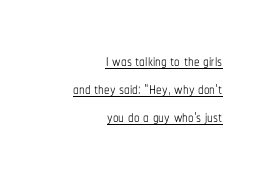
The image shows 22 px text type, upright; set right-aligned, normal line spacing (1.27x), normal letter spacing, underlined.
